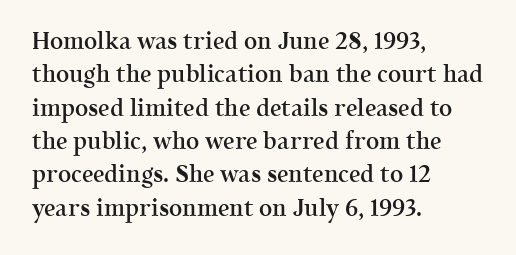
The line-height multiplier appears to be the usual default. The type is set solid horizontally, with unmodified tracking. This rendering uses left alignment, leaving the right contour irregular. Posture: vertical. Underlining? Definitely not there. The sample has been set in demibold, a notch under bold.
